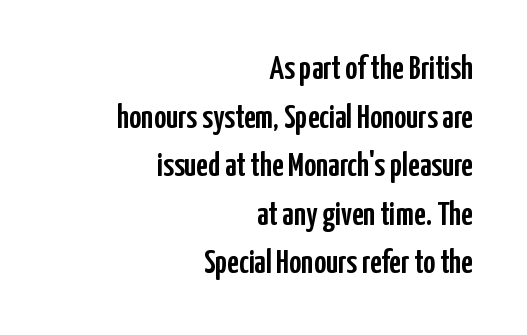
The image shows 33 px condensed sans-serif type, upright; set right-aligned, normal line spacing (1.47x), normal letter spacing, not underlined; low stroke contrast and a medium x-height.
